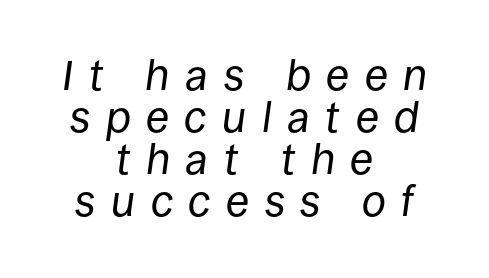
The image shows 43 px regular-weight type, italic (leaning right); set centered, tight line spacing (0.98x), unusually wide letter spacing (+0.36 em), not underlined; low stroke contrast and a large x-height.
